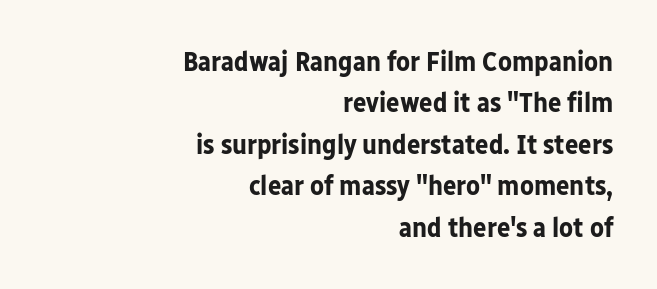
Is there much room between lines? A standard amount, neither cramped nor airy. The rag falls on the left side of this text block. Spacing between characters is what you'd get straight out of the box. Looks like regular typesetting: each glyph gets only the width it needs. Unlike italic type, these characters show no tilt at all.
